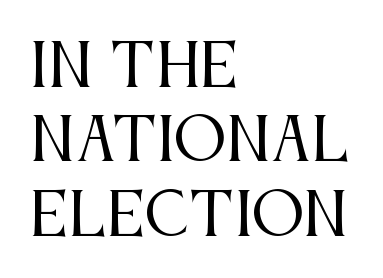
The image shows 59 px regular-weight, condensed serif type, upright; set left-aligned, normal line spacing (1.26x), normal letter spacing, not underlined; medium stroke contrast and a large x-height.
